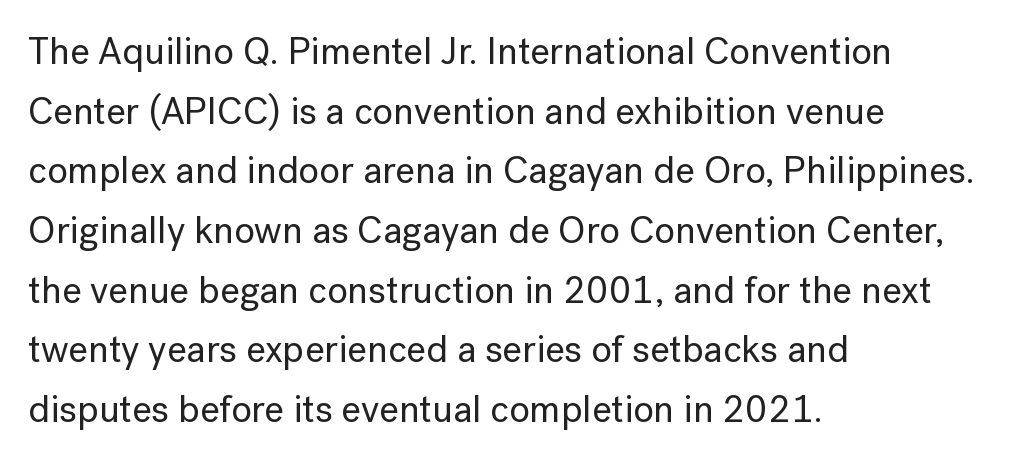
The image shows 38 px sans-serif type, upright; set left-aligned, normal line spacing (1.57x), normal letter spacing, not underlined; low stroke contrast and a medium x-height.
